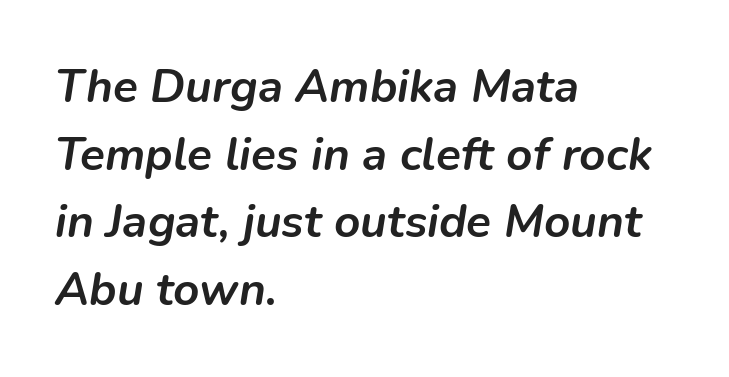
The image shows 46 px semibold type, italic (leaning right); set left-aligned, normal line spacing (1.47x), normal letter spacing, not underlined; low stroke contrast and a medium x-height.
